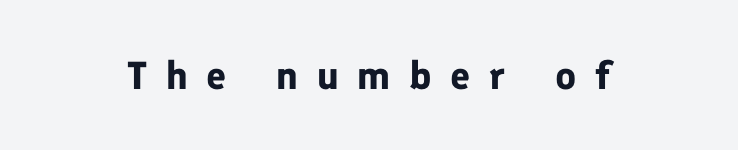
Typographic density is high because the face is bold. The strip under each line holds only bare page. Designer's note — italics off, roman on. Here the designer chose a conventional face with non-uniform glyph widths.
